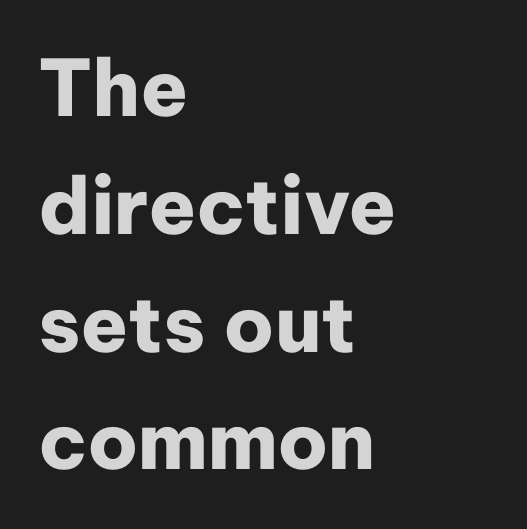
Nothing sits at the stroke ends, so this counts as sans-serif. Is the letter spacing exaggerated? No — it looks like the ordinary default. No italicization has been applied; the sample stays upright. Regular leading.
